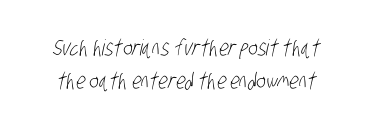
Q: Is the text bold? A: No.
Q: Is the text underlined? A: No.
Q: Is the spacing between letters normal or unusually wide? A: Normal.
Q: Is the spacing between lines tight, normal or loose? A: Normal.
